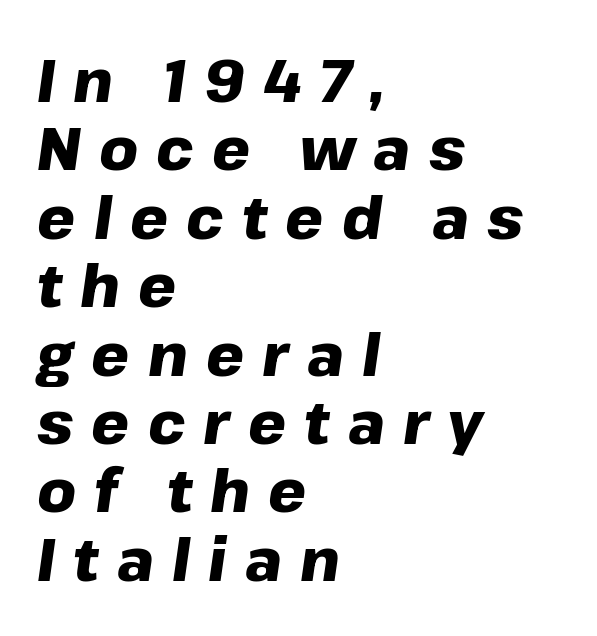
Q: Is the text bold? A: Yes.
Q: Is the text italic (slanted)? A: Yes, it leans right by about 8 degrees.
Q: Is the text underlined? A: No.
Q: How is the paragraph aligned? A: Left-aligned.
Q: Is the spacing between letters normal or unusually wide? A: Unusually wide.
Q: Is the spacing between lines tight, normal or loose? A: Tight.
Q: Width (condensed, normal, or wide)? A: Normal.
Q: Stroke contrast? A: Low.
Q: x-height? A: Medium.
Q: Monospaced? A: No.
